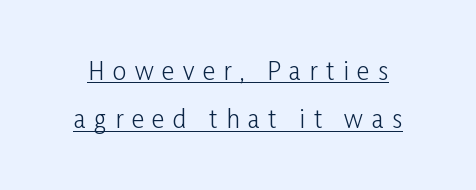
{"italic": "no", "bold": "no", "underline": "yes", "line_spacing": "loose", "line_spacing_ratio": 2.02, "letter_spacing": "wide", "letter_spacing_em": 0.36, "glyph_px": 24}
